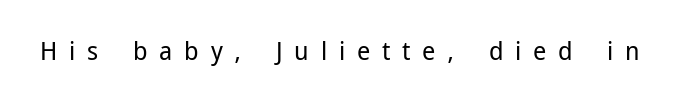
Plain, unruled lines of type. Notice how the stems are strictly vertical — no italics here. Is the letter spacing exaggerated? Yes — the characters are pushed far apart. Is the type heavy? It reads as light-to-regular instead.
